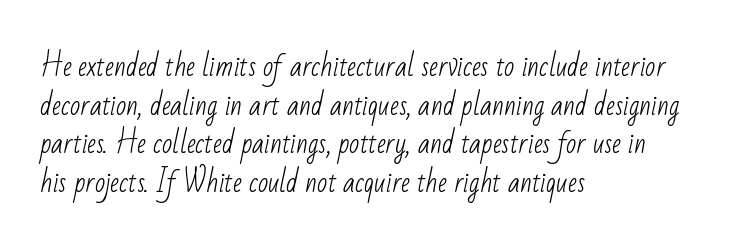
{"bold": "no", "underline": "no", "align": "left", "line_spacing": "normal", "line_spacing_ratio": 1.43, "letter_spacing": "normal", "letter_spacing_em": 0.0, "glyph_px": 27}
